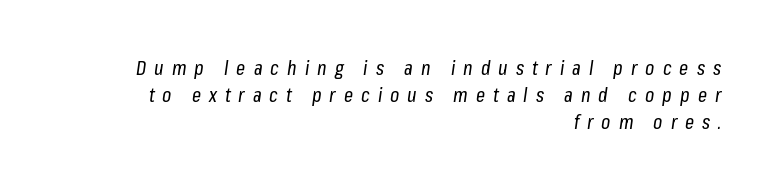
The image shows 20 px text type, italic (leaning right); set right-aligned, normal line spacing (1.36x), unusually wide letter spacing (+0.4 em), not underlined.
